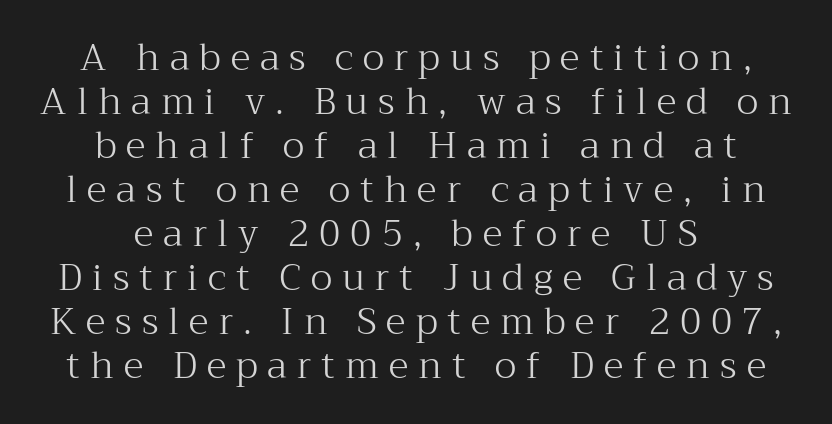
{"serif": "yes", "italic": "no", "bold": "no", "weight": "light", "width": "normal", "stroke_contrast": "medium", "x_height": "medium", "monospaced": "no", "underline": "no", "align": "center", "line_spacing_ratio": 1.19, "letter_spacing": "wide", "letter_spacing_em": 0.27, "glyph_px": 37}
